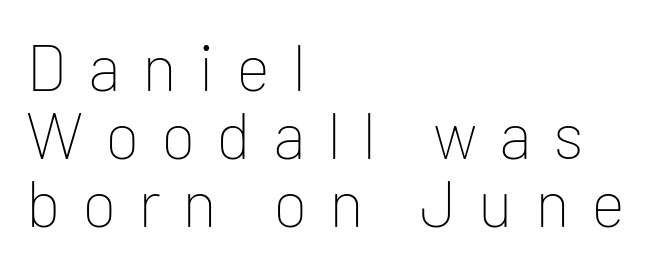
Stroke terminals: plain, sans-serif. The ragged edge is on the right, which tells us the setting is flush left. No chunkiness to these letters — they're not bold. Do the characters align in a grid? No, the font is proportional. Has an underline been added? It has not.
